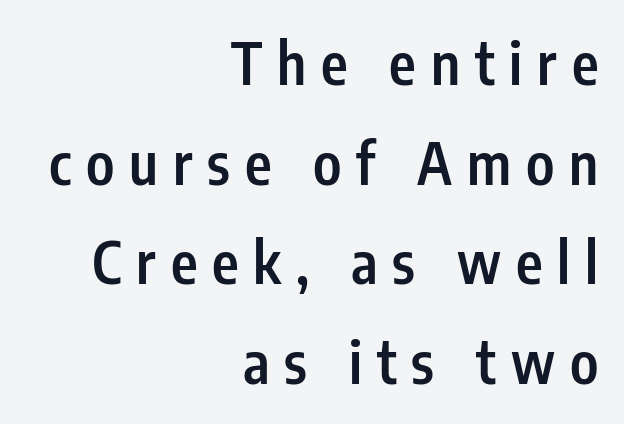
Underline: absent. The specimen reads as upright at a glance. The passage shown is typed in a proportional face where columns would drift. Glyph-to-glyph distance is far greater than everyday printed text. Unlike a traditional serif, this face leaves its strokes unadorned.
